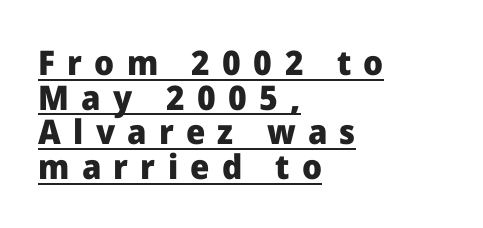
The image shows 34 px heavy sans-serif type, upright; set left-aligned, tight line spacing (1.02x), unusually wide letter spacing (+0.36 em), underlined; low stroke contrast and a medium x-height.
